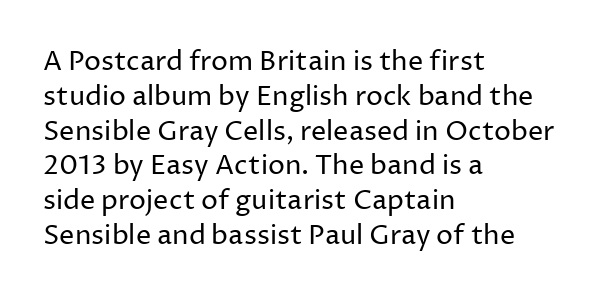
{"italic": "no", "bold": "no", "underline": "no", "align": "left", "line_spacing": "normal", "line_spacing_ratio": 1.29, "letter_spacing": "normal", "letter_spacing_em": 0.0, "glyph_px": 27}
